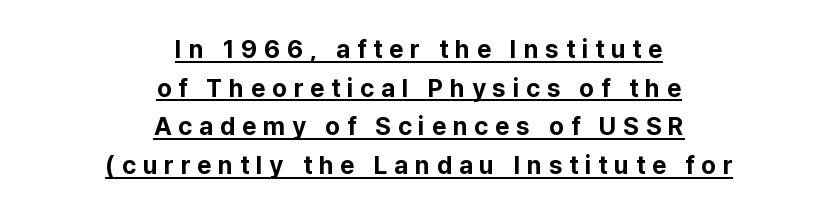
The image shows 25 px bold type, upright; set centered, normal line spacing (1.55x), unusually wide letter spacing (+0.27 em), underlined.
